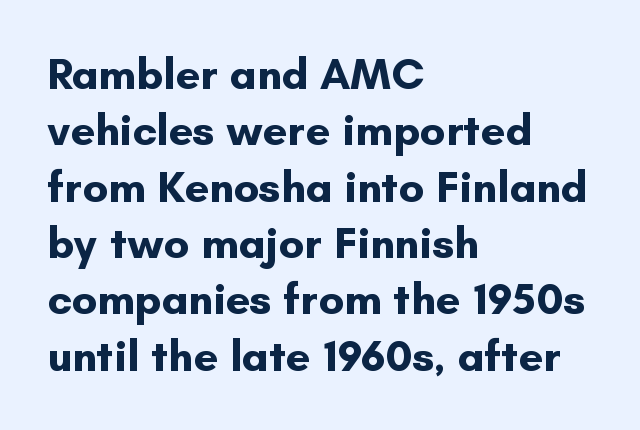
The image shows 44 px bold sans-serif type, upright; set left-aligned, normal line spacing (1.28x), normal letter spacing, not underlined; low stroke contrast and a small x-height.
